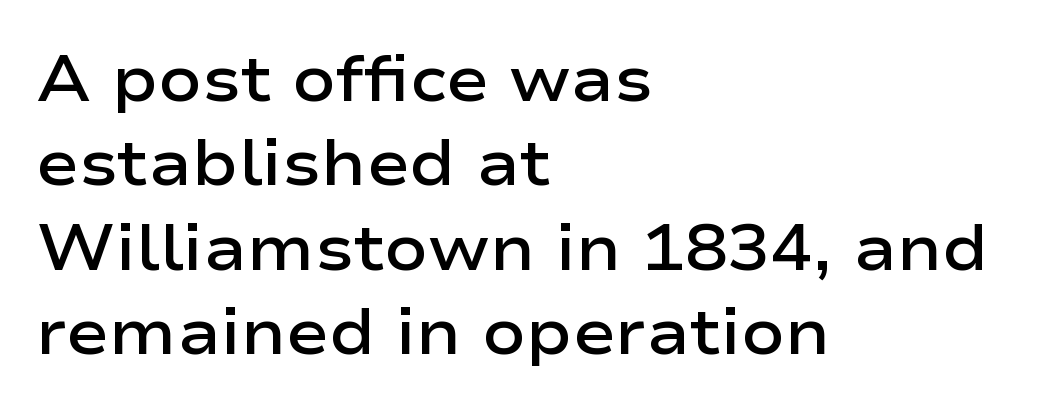
The image shows 64 px semibold, wide sans-serif type, upright; set left-aligned, normal line spacing (1.32x), normal letter spacing, not underlined; low stroke contrast and a medium x-height.
